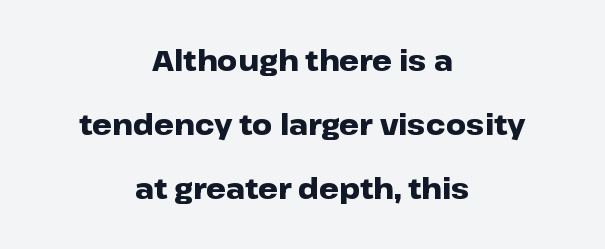
{"serif": "no", "italic": "no", "bold": "yes", "weight": "heavy", "width": "wide", "stroke_contrast": "low", "x_height": "medium", "monospaced": "no", "underline": "no", "align": "center", "line_spacing": "loose", "line_spacing_ratio": 2.28, "letter_spacing": "normal", "letter_spacing_em": 0.0, "glyph_px": 28}
